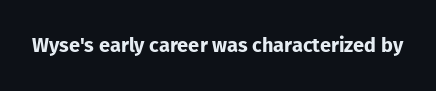
{"italic": "no", "bold": "yes", "underline": "no", "letter_spacing": "normal", "letter_spacing_em": 0.0, "glyph_px": 20}
